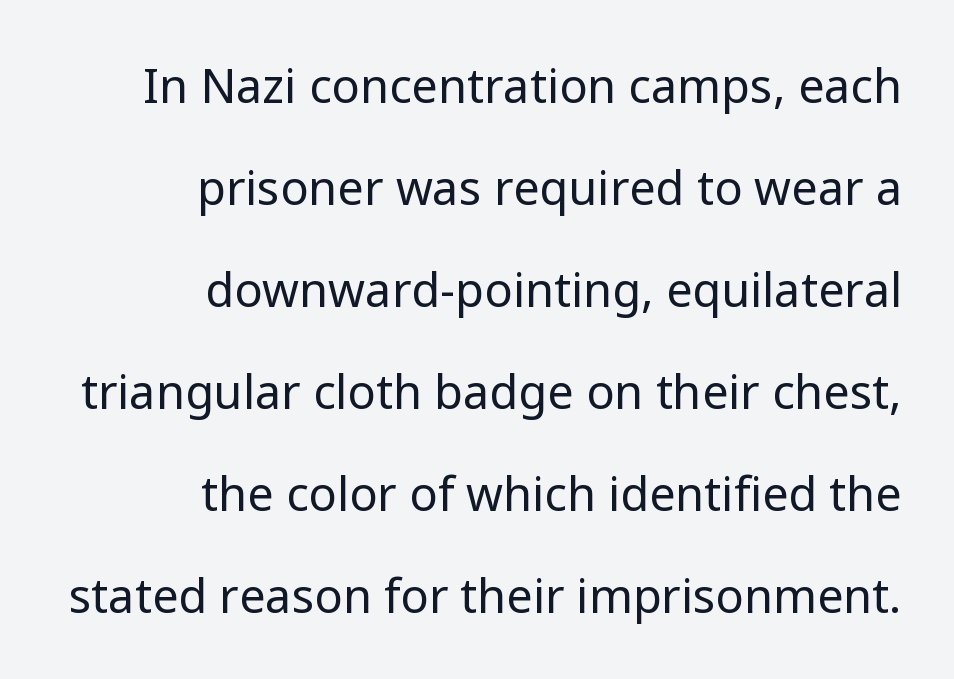
Grotesque or geometric, the face here clearly has no serifs. Look at the tracking — it's just the regular setting, nothing added. Every stem runs plumb, perpendicular to the baseline. Rule under the text: the space is simply empty. The weight would be labelled regular, book, light, or lighter still. If you drew a ruler down the right edge, every line would touch it.
